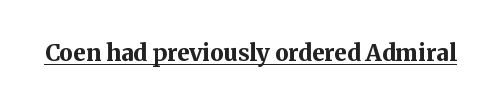
{"italic": "no", "bold": "yes", "underline": "yes", "letter_spacing": "normal", "letter_spacing_em": 0.0, "glyph_px": 23}
